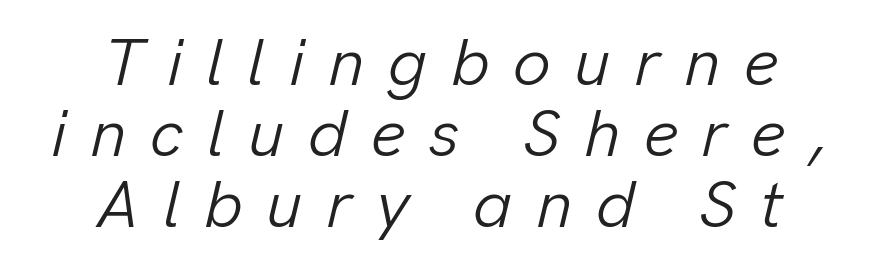
The image shows 67 px light type, italic (leaning right); set centered, tight line spacing (1.06x), unusually wide letter spacing (+0.35 em), not underlined; low stroke contrast and a medium x-height.
